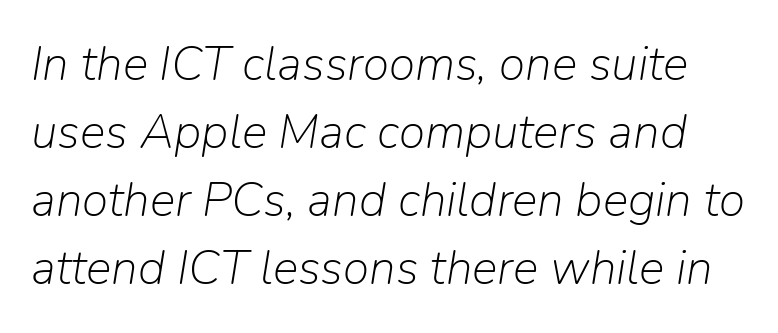
Glyph-to-glyph distance matches everyday printed text. No heavy texture on the line: the type isn't bold. Varying glyph widths throughout — classic text-font behaviour. Compared with ordinary roman type, these characters are visibly tilted.
